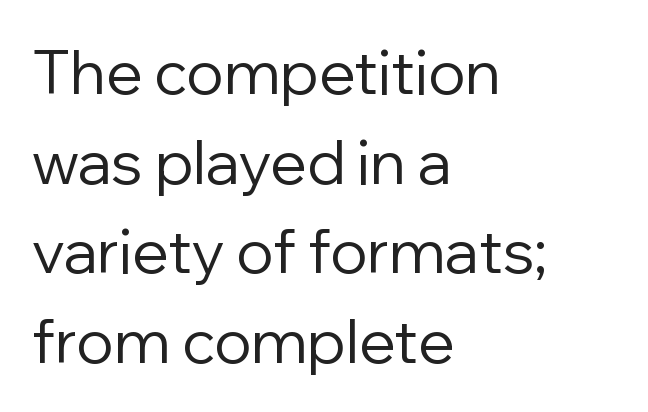
{"serif": "no", "italic": "no", "bold": "no", "weight": "regular", "width": "normal", "stroke_contrast": "low", "x_height": "medium", "monospaced": "no", "underline": "no", "align": "left", "line_spacing": "normal", "line_spacing_ratio": 1.47, "letter_spacing": "normal", "letter_spacing_em": 0.0, "glyph_px": 61}
